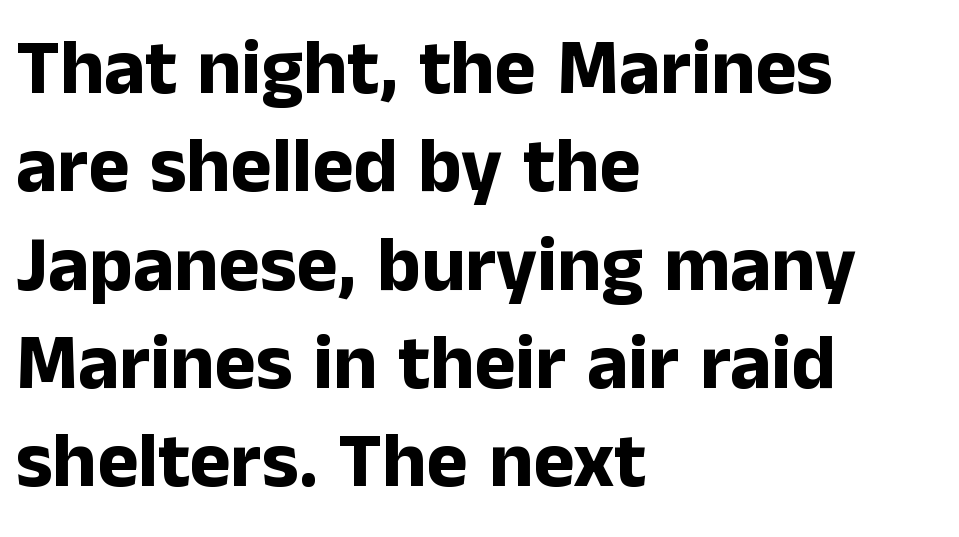
The image shows 78 px bold sans-serif type, upright; set left-aligned, normal line spacing (1.26x), normal letter spacing, not underlined; low stroke contrast and a medium x-height.
